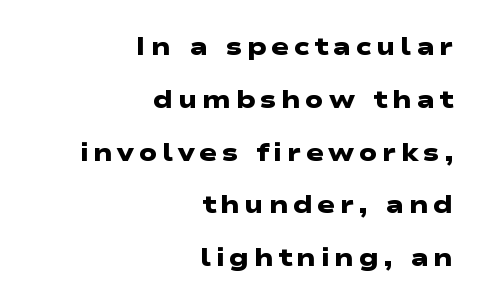
{"bold": "yes", "underline": "no", "align": "right", "line_spacing": "loose", "line_spacing_ratio": 2.2, "glyph_px": 24}
